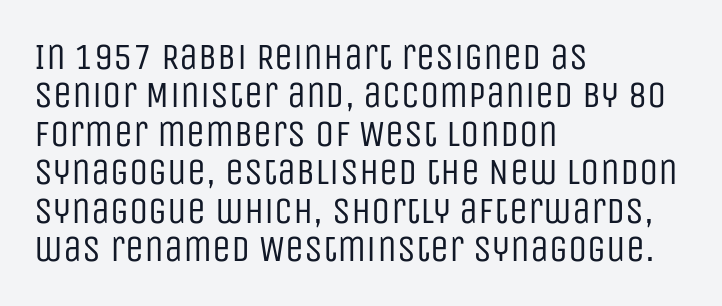
Q: Is the text bold? A: No.
Q: Is the text italic (slanted)? A: No, it is upright.
Q: Is the typeface a serif or a sans-serif typeface? A: Sans-serif.
Q: Is the text underlined? A: No.
Q: How is the paragraph aligned? A: Left-aligned.
Q: Is the spacing between letters normal or unusually wide? A: Normal.
Q: Is the spacing between lines tight, normal or loose? A: Tight.
Q: Width (condensed, normal, or wide)? A: Condensed.
Q: Stroke contrast? A: Low.
Q: x-height? A: Large.
Q: Monospaced? A: No.
